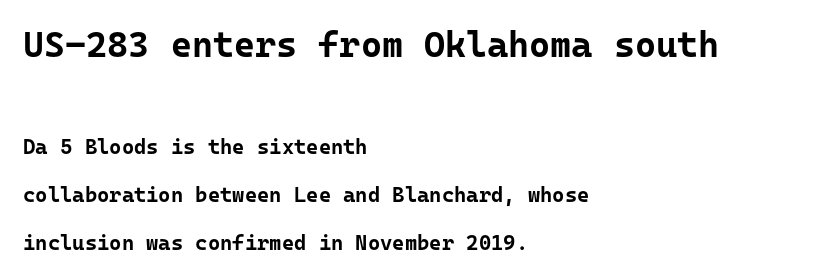
The image shows 36 px bold sans-serif type, upright, monospaced; set left-aligned, loose line spacing (2.29x), normal letter spacing, not underlined; the first (top) block is 1.71x larger; low stroke contrast and a medium x-height.
